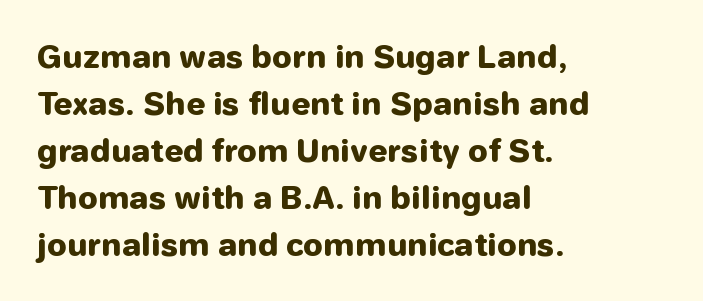
Q: Is the text bold? A: Yes.
Q: Is the text italic (slanted)? A: No, it is upright.
Q: Is the typeface a serif or a sans-serif typeface? A: Sans-serif.
Q: Is the text underlined? A: No.
Q: How is the paragraph aligned? A: Left-aligned.
Q: Is the spacing between letters normal or unusually wide? A: Normal.
Q: Is the spacing between lines tight, normal or loose? A: Normal.
Q: Width (condensed, normal, or wide)? A: Normal.
Q: Stroke contrast? A: Low.
Q: x-height? A: Medium.
Q: Monospaced? A: No.
